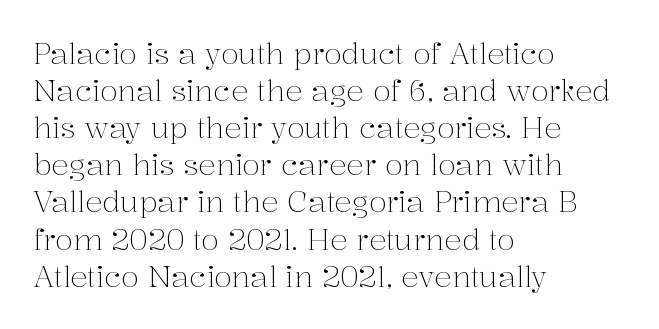
The image shows 29 px light serif type, upright; set left-aligned, normal line spacing (1.28x), normal letter spacing, not underlined; medium stroke contrast and a medium x-height.
